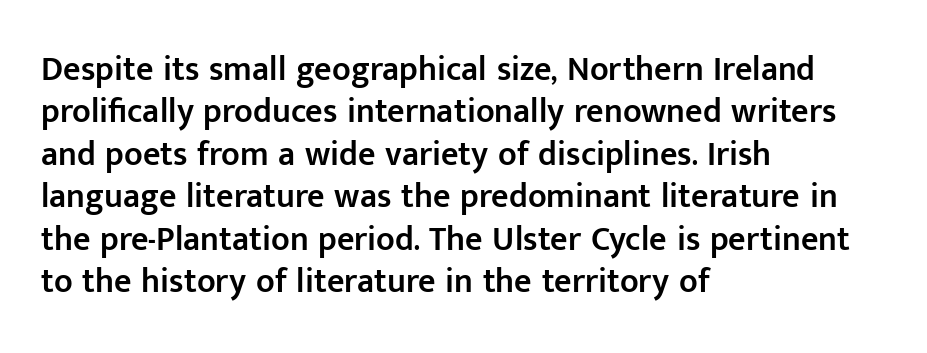
The zone under the glyphs is completely vacant. The typography opts for an upright posture over an oblique one. The face used here is rendered with its standard letterfit. The leading is moderate, giving the passage an even texture. Unlike a traditional serif, this face leaves its strokes unadorned. Moderately thickened strokes mark this as semibold type.
